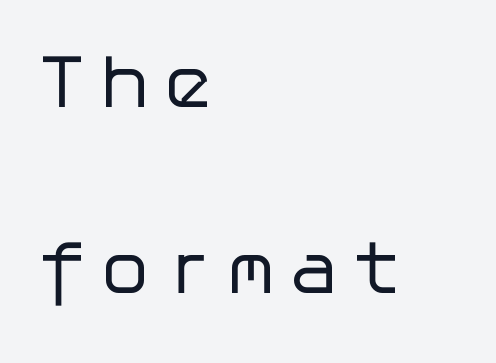
The image shows 76 px regular-weight sans-serif type, upright; set left-aligned, loose line spacing (2.45x), not underlined; low stroke contrast and a medium x-height.
